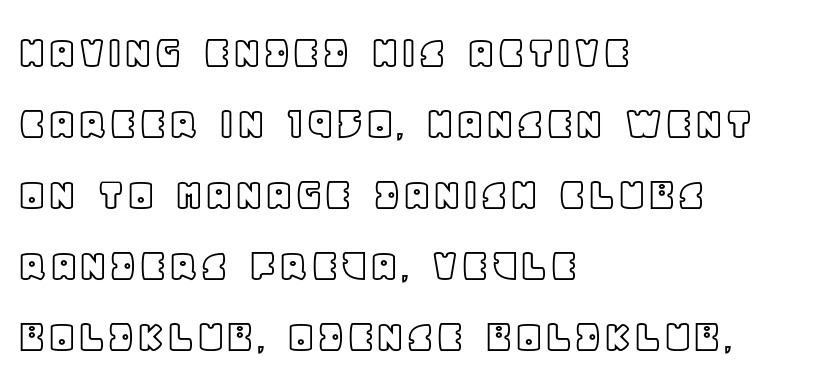
The image shows 48 px text type, upright; set left-aligned, normal line spacing (1.48x), normal letter spacing, not underlined; a large x-height.
